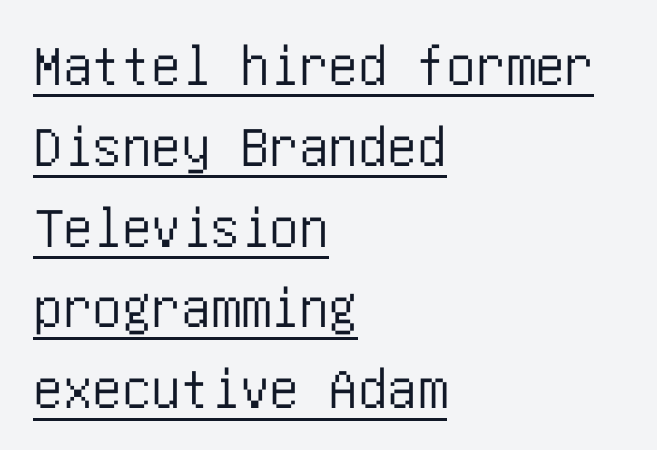
{"serif": "no", "italic": "no", "width": "condensed", "stroke_contrast": "low", "x_height": "large", "underline": "yes", "align": "left", "line_spacing": "normal", "line_spacing_ratio": 1.37, "letter_spacing": "normal", "letter_spacing_em": 0.0, "glyph_px": 59}
